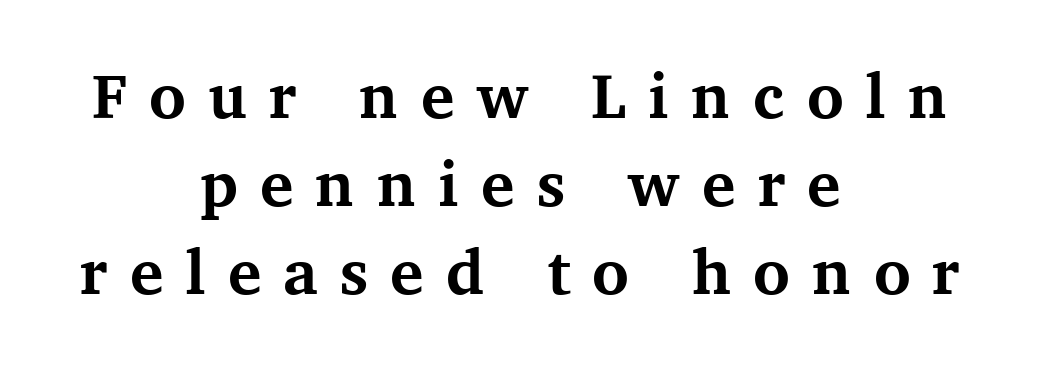
Q: Is the text bold? A: Yes.
Q: Is the text italic (slanted)? A: No, it is upright.
Q: Is the typeface a serif or a sans-serif typeface? A: Serif.
Q: Is the text underlined? A: No.
Q: How is the paragraph aligned? A: Centered.
Q: Is the spacing between letters normal or unusually wide? A: Unusually wide.
Q: Is the spacing between lines tight, normal or loose? A: Normal.
Q: Width (condensed, normal, or wide)? A: Normal.
Q: Stroke contrast? A: Medium.
Q: x-height? A: Medium.
Q: Monospaced? A: No.
